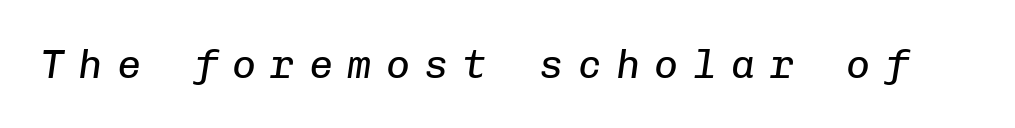
{"italic": "yes", "lean": "right", "slant_degrees": 8, "bold": "no", "weight": "regular", "width": "normal", "stroke_contrast": "low", "x_height": "medium", "monospaced": "yes", "underline": "no", "letter_spacing": "wide", "letter_spacing_em": 0.36, "glyph_px": 40}
